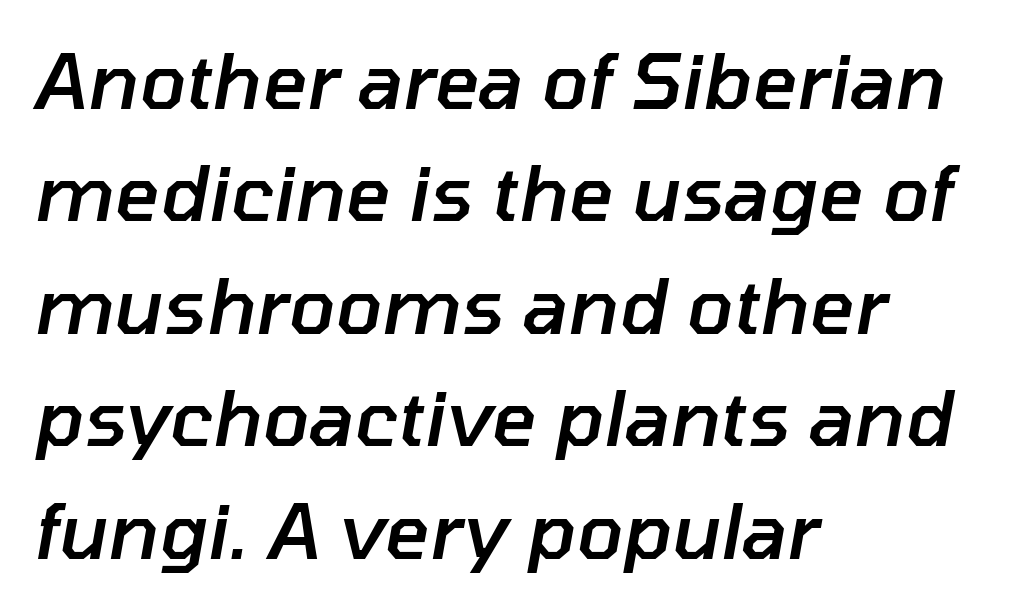
{"italic": "yes", "lean": "right", "slant_degrees": 10, "bold": "semi", "weight": "semibold", "width": "normal", "stroke_contrast": "low", "x_height": "medium", "monospaced": "no", "underline": "no", "align": "left", "line_spacing": "normal", "line_spacing_ratio": 1.46, "letter_spacing": "normal", "letter_spacing_em": 0.0, "glyph_px": 77}
